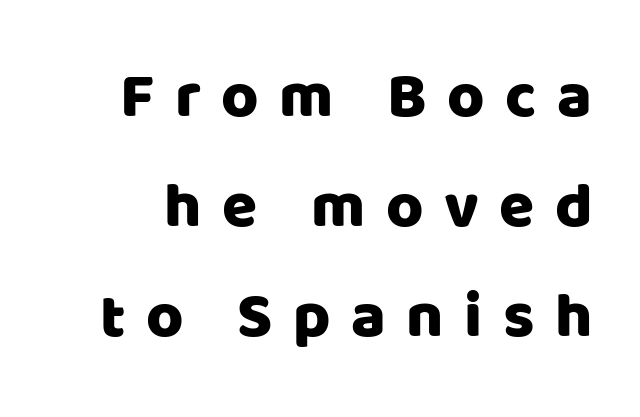
{"serif": "no", "italic": "no", "width": "normal", "stroke_contrast": "low", "x_height": "large", "monospaced": "no", "underline": "no", "line_spacing_ratio": 1.72, "letter_spacing": "wide", "letter_spacing_em": 0.32, "glyph_px": 64}
